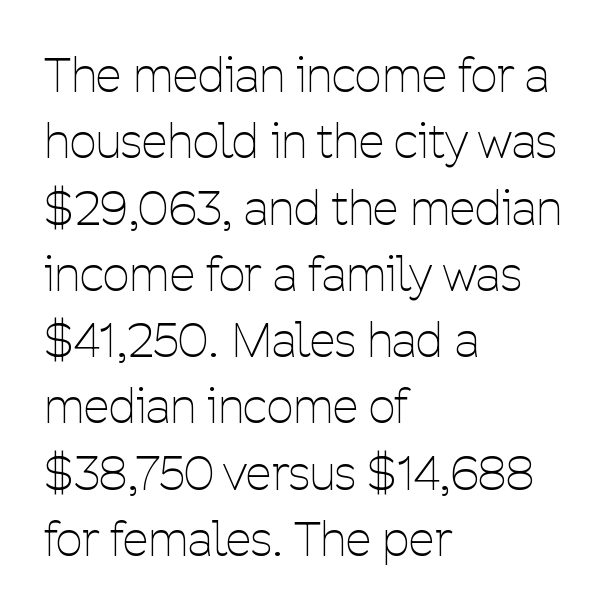
{"serif": "no", "italic": "no", "bold": "no", "weight": "thin", "width": "condensed", "stroke_contrast": "low", "x_height": "medium", "monospaced": "no", "underline": "no", "align": "left", "line_spacing": "normal", "line_spacing_ratio": 1.41, "letter_spacing": "normal", "letter_spacing_em": 0.0, "glyph_px": 47}
